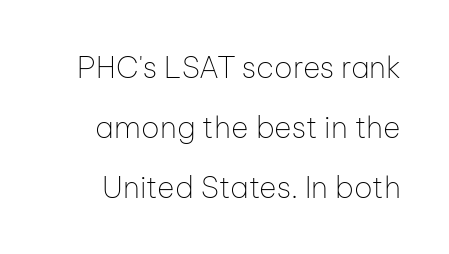
Italic? Not at all — the glyphs are vertical. The vertical gap from one line to the next is large. The font family rendered here belongs to the sans-serif group. The string is rendered with underlining switched off.
